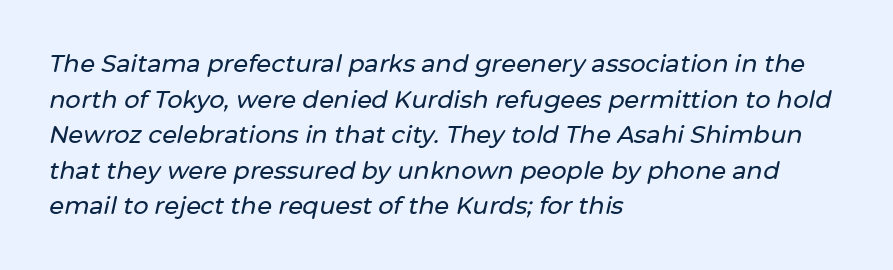
The image shows 24 px text type, italic (leaning right); set left-aligned, normal line spacing (1.48x), normal letter spacing, not underlined.
